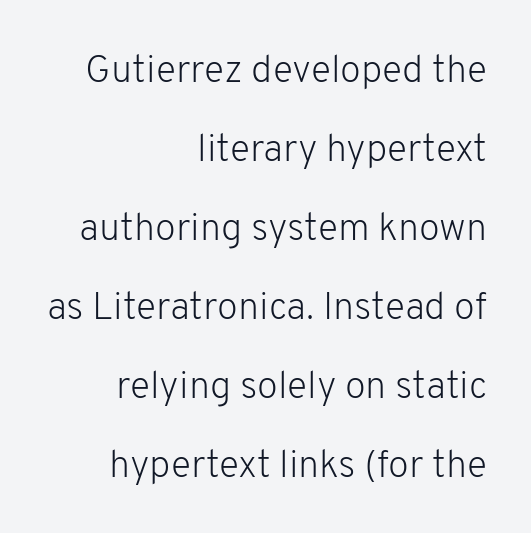
{"serif": "no", "italic": "no", "bold": "no", "weight": "light", "width": "normal", "stroke_contrast": "low", "x_height": "medium", "monospaced": "no", "underline": "no", "align": "right", "line_spacing": "loose", "line_spacing_ratio": 2.08, "letter_spacing": "normal", "letter_spacing_em": 0.0, "glyph_px": 38}
